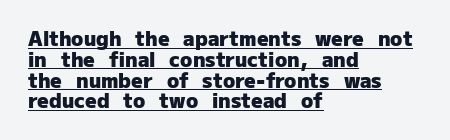
Q: Is the text bold? A: Yes.
Q: Is the text italic (slanted)? A: No, it is upright.
Q: Is the text underlined? A: Yes.
Q: How is the paragraph aligned? A: Left-aligned.
Q: Is the spacing between letters normal or unusually wide? A: Normal.
Q: Is the spacing between lines tight, normal or loose? A: Tight.
